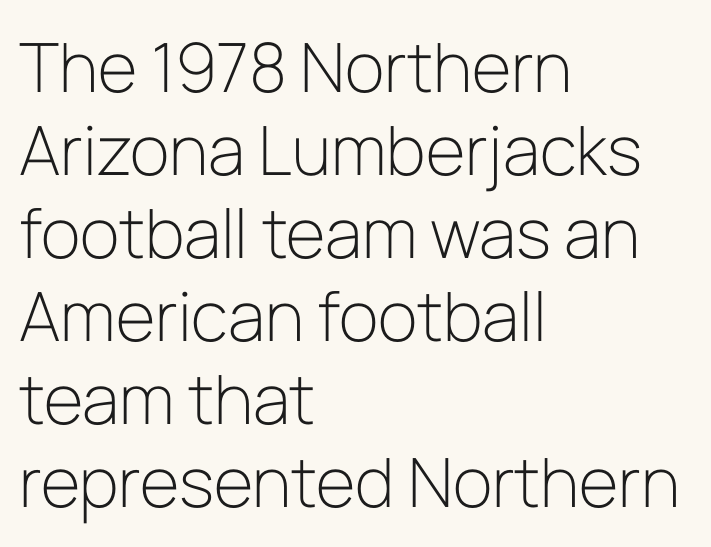
{"serif": "no", "italic": "no", "bold": "no", "weight": "light", "width": "normal", "stroke_contrast": "low", "x_height": "medium", "monospaced": "no", "underline": "no", "align": "left", "line_spacing_ratio": 1.22, "letter_spacing": "normal", "letter_spacing_em": 0.0, "glyph_px": 68}
